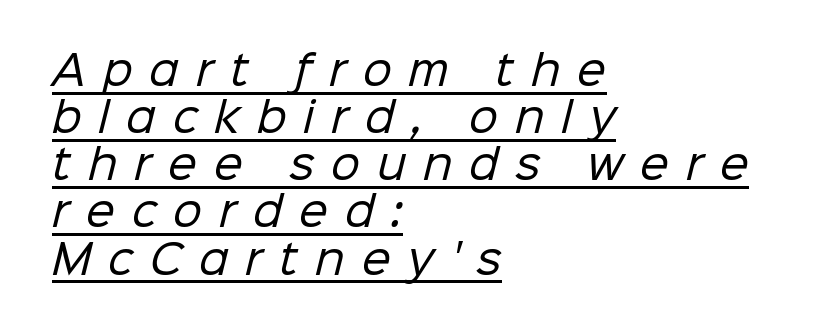
{"serif": "no", "bold": "no", "weight": "regular", "width": "normal", "stroke_contrast": "low", "x_height": "medium", "monospaced": "no", "underline": "yes", "align": "left", "line_spacing": "tight", "line_spacing_ratio": 1.15, "letter_spacing": "wide", "letter_spacing_em": 0.41, "glyph_px": 41}
